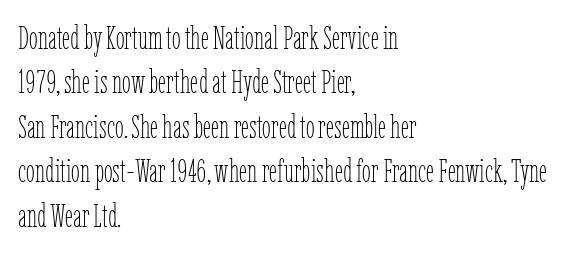
The image shows 32 px thin, condensed type, upright; set left-aligned, normal line spacing (1.39x), normal letter spacing, not underlined; low stroke contrast and a medium x-height.
